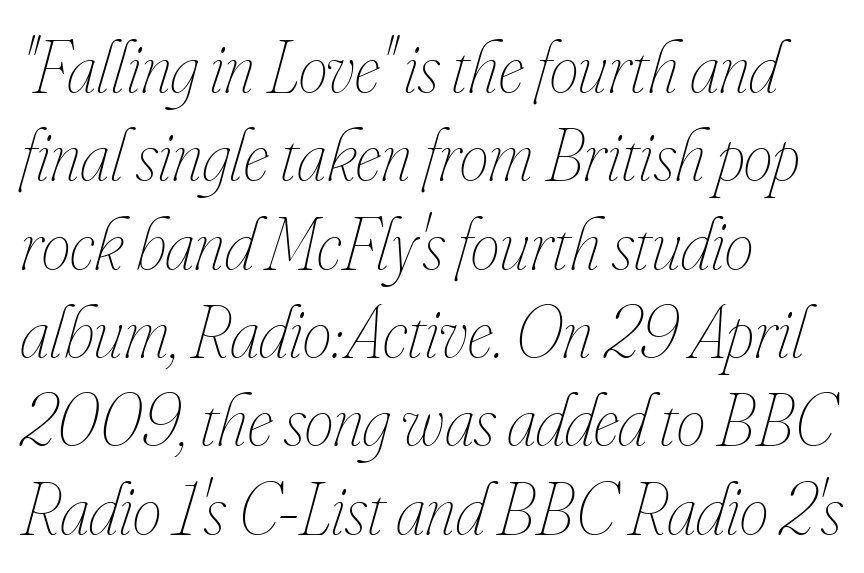
Q: Is the text bold? A: No.
Q: Is the text italic (slanted)? A: Yes, it leans right by about 16 degrees.
Q: Is the text underlined? A: No.
Q: How is the paragraph aligned? A: Left-aligned.
Q: Is the spacing between letters normal or unusually wide? A: Normal.
Q: Width (condensed, normal, or wide)? A: Condensed.
Q: Stroke contrast? A: Low.
Q: x-height? A: Small.
Q: Monospaced? A: No.
